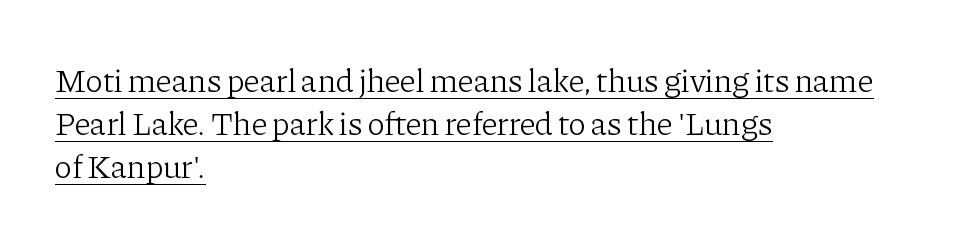
The image shows 33 px light serif type, upright; set left-aligned, normal line spacing (1.31x), normal letter spacing, underlined; low stroke contrast and a medium x-height.
